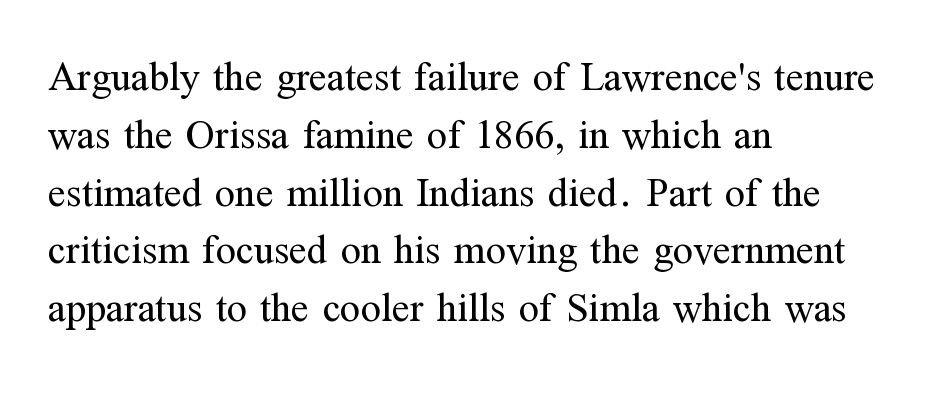
{"serif": "yes", "italic": "no", "bold": "no", "weight": "regular", "width": "normal", "stroke_contrast": "medium", "x_height": "medium", "monospaced": "no", "underline": "no", "align": "left", "line_spacing": "normal", "line_spacing_ratio": 1.41, "letter_spacing": "normal", "letter_spacing_em": 0.0, "glyph_px": 41}
